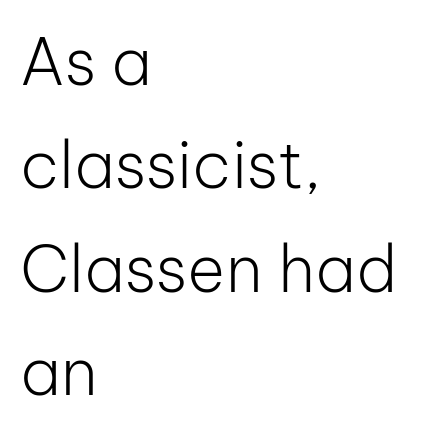
The words here are not underlined. Each word holds together tightly as a unit, with standard inter-letter gaps. Regarding leading, the lines here are spaced in the standard way. A typesetter would call this proportional, since set widths differ per character. If you drew a line through each stem, it would be perfectly vertical. Teacher's note: observe the even left margin — that is flush-left alignment.
